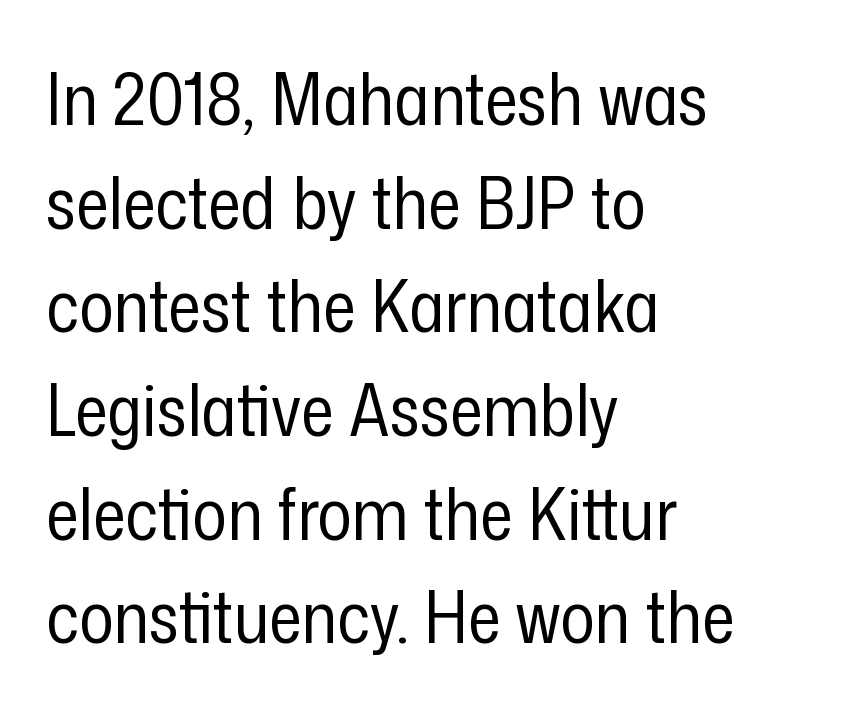
Bold? No — there's no thickening of the strokes. Quick note: not italic, upright. Letter spacing: default. Beneath every word, the page is bare.
